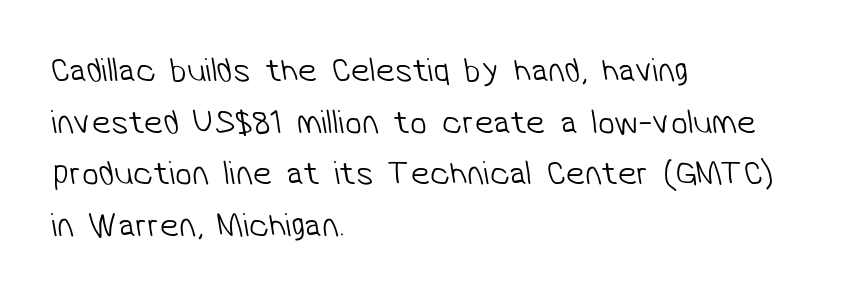
Q: Is the text bold? A: No.
Q: Is the typeface a serif or a sans-serif typeface? A: Sans-serif.
Q: Is the text underlined? A: No.
Q: How is the paragraph aligned? A: Left-aligned.
Q: Is the spacing between letters normal or unusually wide? A: Normal.
Q: Is the spacing between lines tight, normal or loose? A: Normal.
Q: Width (condensed, normal, or wide)? A: Normal.
Q: Stroke contrast? A: Low.
Q: x-height? A: Medium.
Q: Monospaced? A: No.
